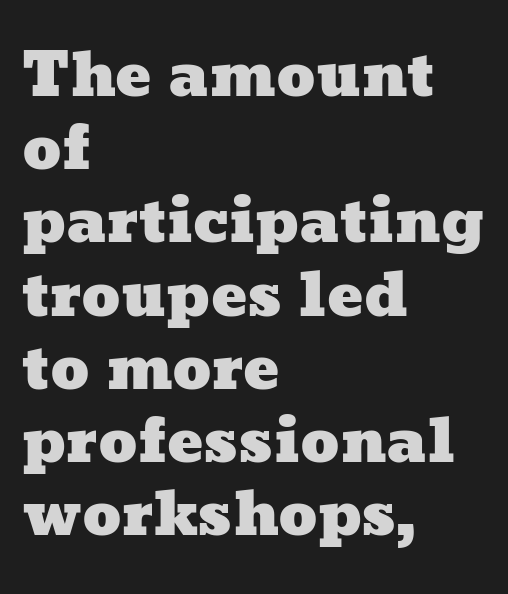
{"width": "wide", "stroke_contrast": "low", "x_height": "medium", "monospaced": "no", "underline": "no", "align": "left", "line_spacing_ratio": 1.22, "letter_spacing": "normal", "letter_spacing_em": 0.0, "glyph_px": 60}
